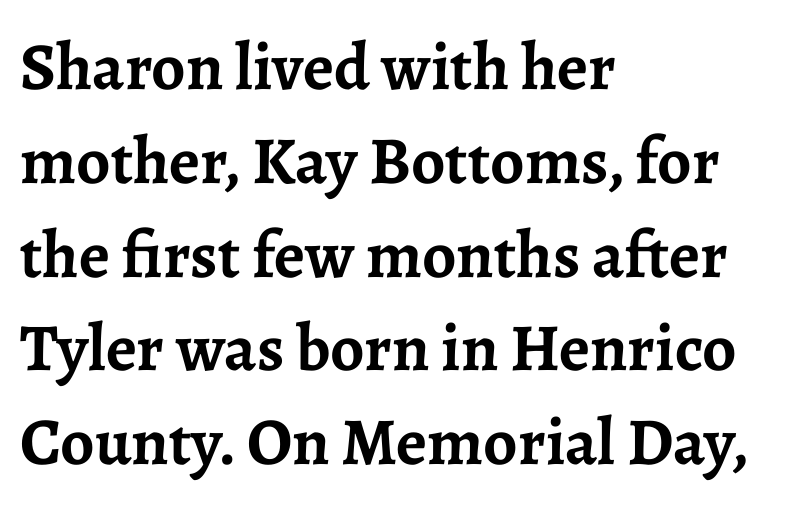
The image shows 67 px semibold serif type, upright; set left-aligned, normal line spacing (1.4x), normal letter spacing, not underlined; low stroke contrast and a medium x-height.
